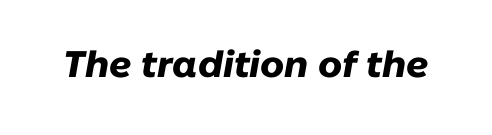
Do the characters align in a grid? No, the font is proportional. Style check: oblique. Unmarked baselines from the first word to the last. Strokes here are thick enough to call this a true bold. Inter-character spacing is left at the font's built-in metrics.
